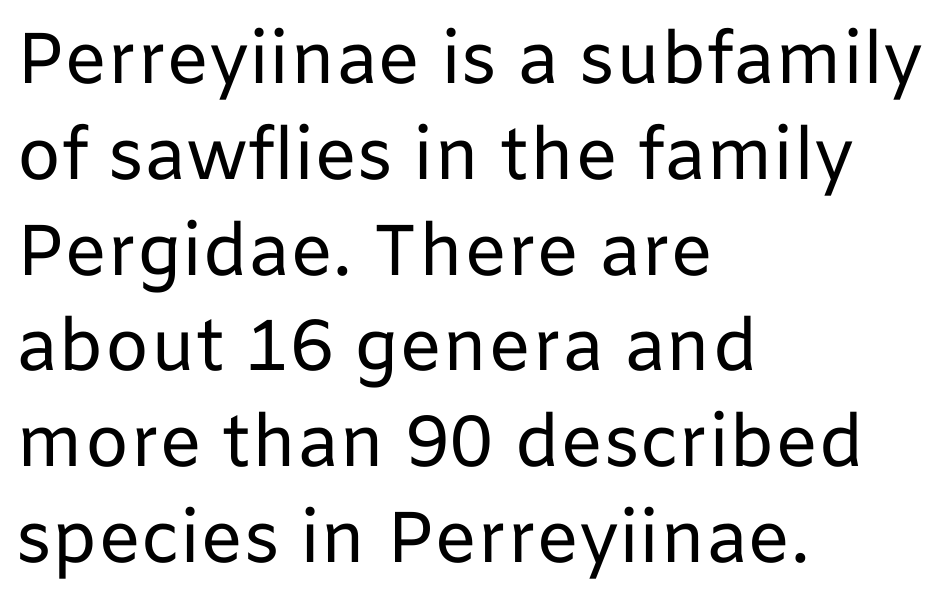
Regarding serifs, this sample does without them. The area under the type is left untouched. Do the characters align in a grid? No, the font is proportional. Posture: upright roman.
